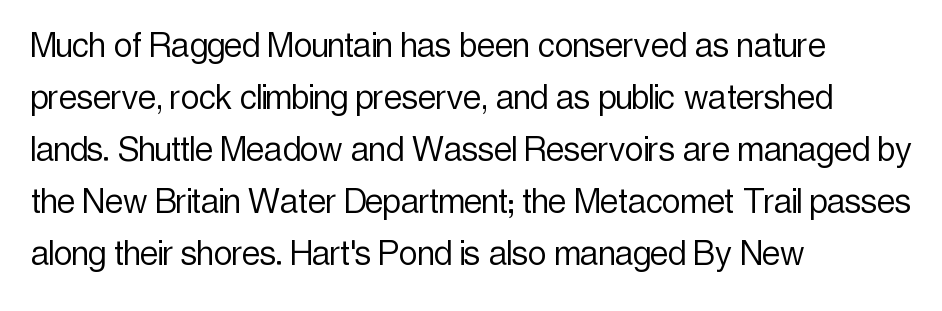
What kind of face is this? One without serifs — a sans. The font is comparable to plain body text, perhaps lighter. The vertical gap from one line to the next is medium. Spacing between characters is what you'd get straight out of the box. Upright lettering throughout.
